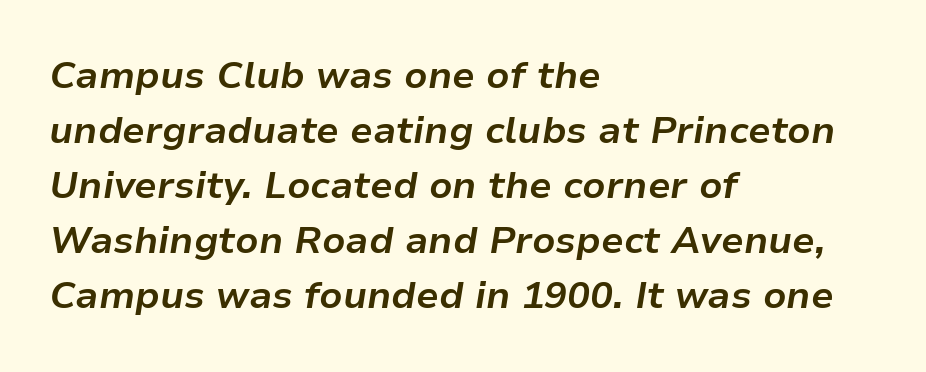
Honestly, the row spacing looks completely unremarkable. Notice how the passage keeps a crisp vertical edge on the left only. The strokes are fattened all the way to bold. The space beneath each line is pristine and unruled. The face used here is proportionally spaced, like ordinary book or web type.
